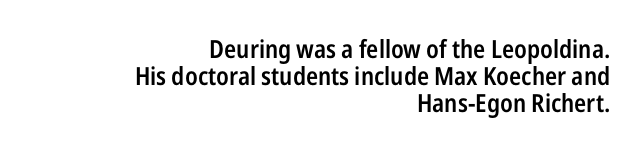
The ragged edge is on the left, which tells us the setting is flush right. Bare-footed words on every line. Upright lettering throughout. Observe the ordinary spacing: letters are neighbours, not strangers. Heft: intermediate — a semibold.
